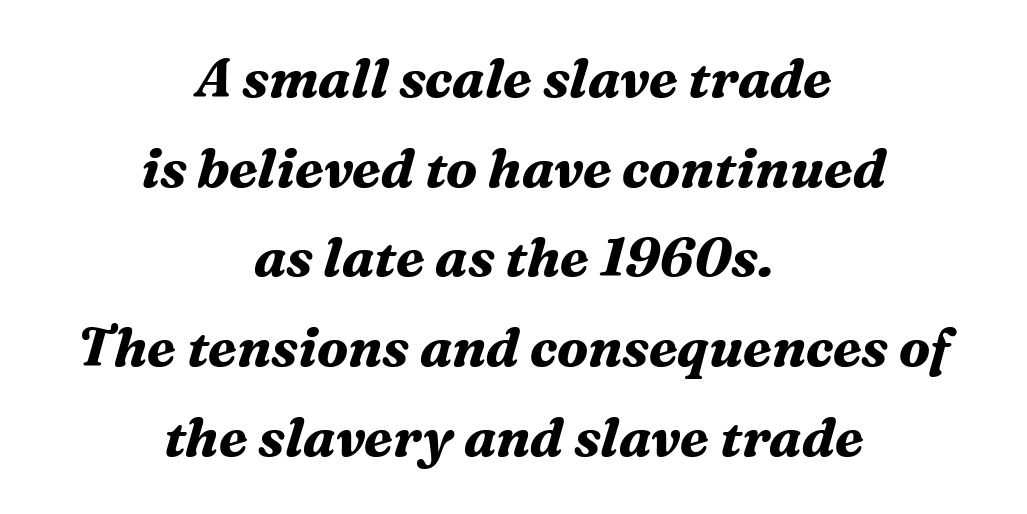
Q: Is the text bold? A: Yes.
Q: Is the text italic (slanted)? A: Yes, it leans right by about 16 degrees.
Q: Is the typeface a serif or a sans-serif typeface? A: Serif.
Q: Is the text underlined? A: No.
Q: How is the paragraph aligned? A: Centered.
Q: Is the spacing between letters normal or unusually wide? A: Normal.
Q: Is the spacing between lines tight, normal or loose? A: Normal.
Q: Width (condensed, normal, or wide)? A: Normal.
Q: Stroke contrast? A: Medium.
Q: x-height? A: Medium.
Q: Monospaced? A: No.
